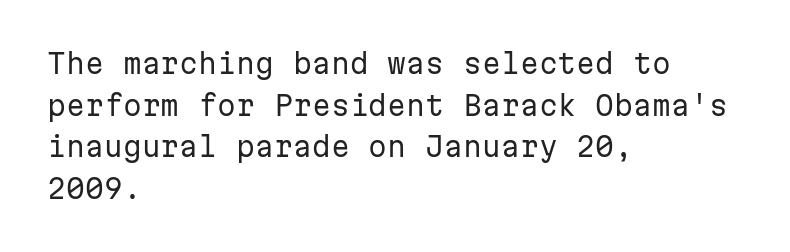
Q: Is the text bold? A: No.
Q: Is the text italic (slanted)? A: No, it is upright.
Q: Is the text underlined? A: No.
Q: How is the paragraph aligned? A: Left-aligned.
Q: Is the spacing between letters normal or unusually wide? A: Normal.
Q: Is the spacing between lines tight, normal or loose? A: Normal.
